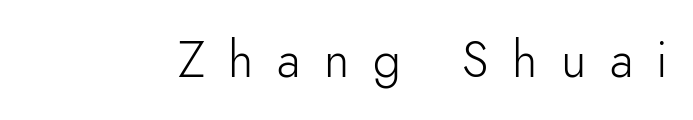
{"serif": "no", "italic": "no", "bold": "no", "weight": "light", "width": "normal", "stroke_contrast": "low", "x_height": "small", "monospaced": "no", "underline": "no", "letter_spacing": "wide", "letter_spacing_em": 0.47, "glyph_px": 50}
